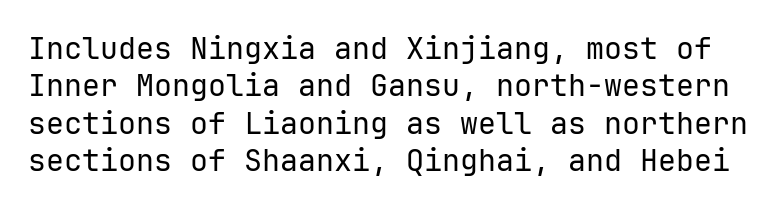
Q: Is the text bold? A: No.
Q: Is the text italic (slanted)? A: No, it is upright.
Q: Is the typeface a serif or a sans-serif typeface? A: Sans-serif.
Q: Is the text underlined? A: No.
Q: Is the spacing between letters normal or unusually wide? A: Normal.
Q: Is the spacing between lines tight, normal or loose? A: Normal.
Q: Width (condensed, normal, or wide)? A: Normal.
Q: Stroke contrast? A: Low.
Q: x-height? A: Medium.
Q: Monospaced? A: Yes.
